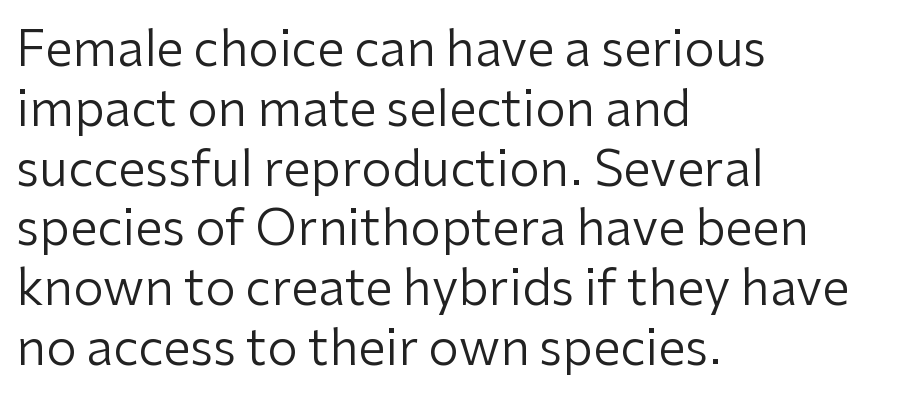
{"serif": "no", "italic": "no", "bold": "no", "weight": "regular", "width": "normal", "stroke_contrast": "low", "x_height": "medium", "monospaced": "no", "underline": "no", "align": "left", "line_spacing_ratio": 1.22, "letter_spacing": "normal", "letter_spacing_em": 0.0, "glyph_px": 49}
